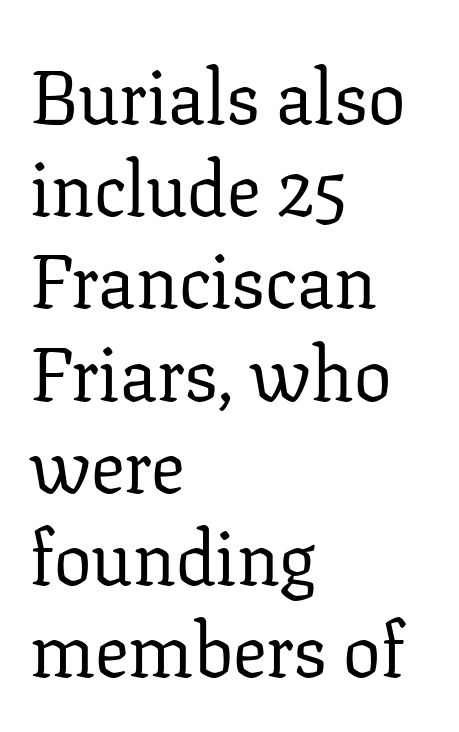
Q: Is the text bold? A: No.
Q: Is the text italic (slanted)? A: No, it is upright.
Q: Is the typeface a serif or a sans-serif typeface? A: Serif.
Q: Is the text underlined? A: No.
Q: How is the paragraph aligned? A: Left-aligned.
Q: Is the spacing between letters normal or unusually wide? A: Normal.
Q: Width (condensed, normal, or wide)? A: Normal.
Q: Stroke contrast? A: Low.
Q: x-height? A: Medium.
Q: Monospaced? A: No.
